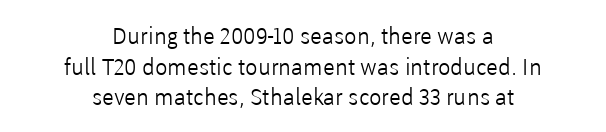
Q: Is the text bold? A: No.
Q: Is the text italic (slanted)? A: No, it is upright.
Q: Is the text underlined? A: No.
Q: How is the paragraph aligned? A: Centered.
Q: Is the spacing between letters normal or unusually wide? A: Normal.
Q: Is the spacing between lines tight, normal or loose? A: Normal.
